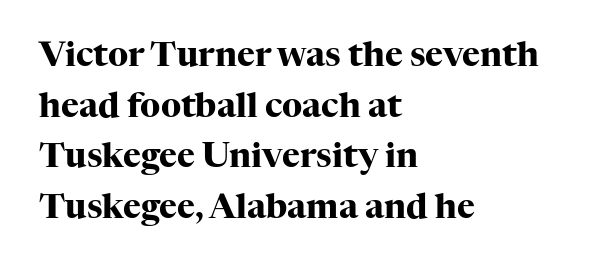
{"serif": "yes", "italic": "no", "bold": "yes", "weight": "heavy", "width": "normal", "stroke_contrast": "high", "x_height": "medium", "monospaced": "no", "underline": "no", "align": "left", "line_spacing": "normal", "line_spacing_ratio": 1.49, "letter_spacing": "normal", "letter_spacing_em": 0.0, "glyph_px": 34}
